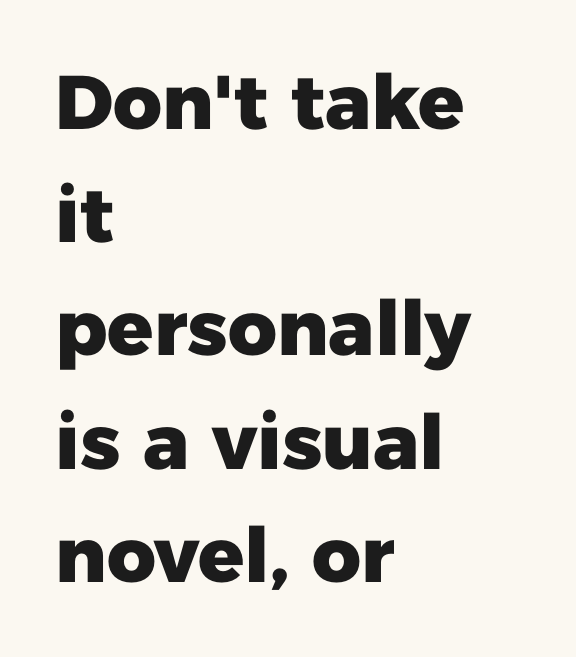
On the weight axis this lands at bold, roughly 700. Does the type have serifs? No, each stem ends abruptly. Which margin do the lines hug? The left one — the right edge is uneven. Ordinary non-slanted type is in use. You could not count columns in this text — the font is proportionally spaced. The rendering keeps characters at their native spacing.
